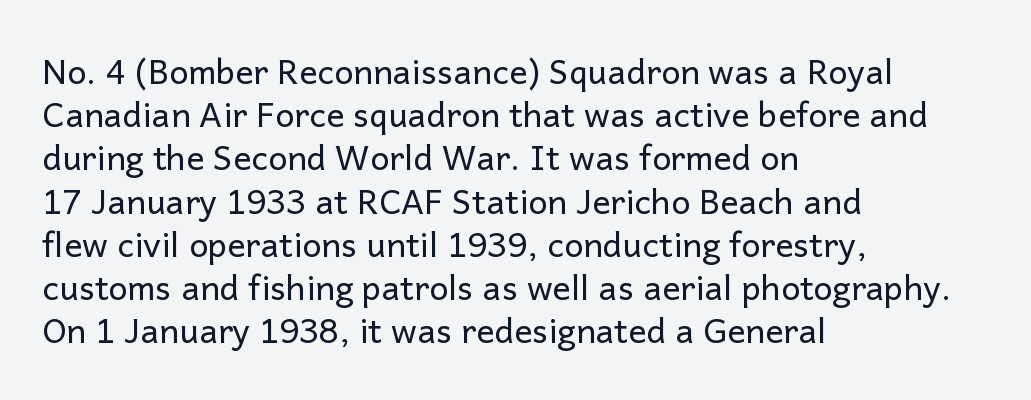
This is sans-serif lettering, the kind often seen on screens and signage. Only glyphs here, with clear space below each row. The compositor pushed each line to the left boundary. Does the leading feel generous? No, just average. Ordinary non-slanted type is in use.
